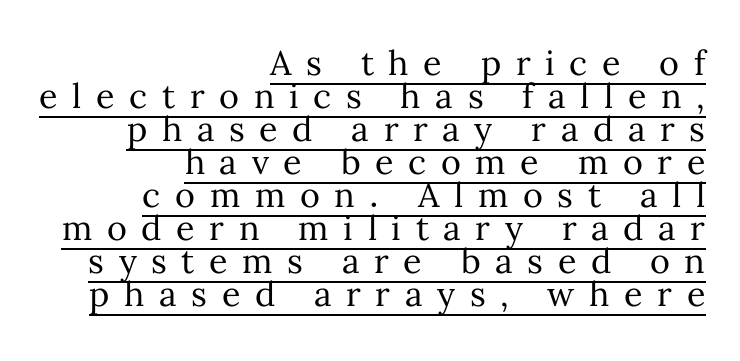
The image shows 34 px regular-weight type, upright; set right-aligned, tight line spacing (0.97x), unusually wide letter spacing (+0.43 em), underlined; medium stroke contrast and a medium x-height.
